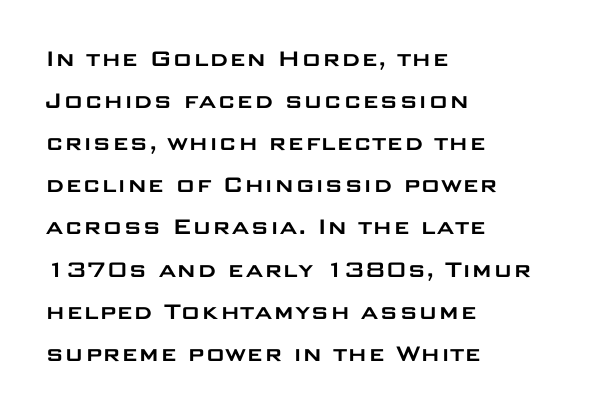
The image shows 27 px text type, upright; set left-aligned, normal line spacing (1.56x), normal letter spacing, not underlined.
